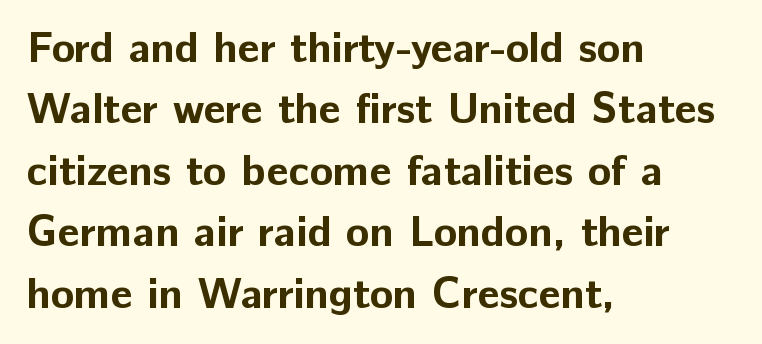
Q: Is the text bold? A: Yes.
Q: Is the text italic (slanted)? A: No, it is upright.
Q: Is the typeface a serif or a sans-serif typeface? A: Sans-serif.
Q: Is the text underlined? A: No.
Q: How is the paragraph aligned? A: Left-aligned.
Q: Is the spacing between letters normal or unusually wide? A: Normal.
Q: Is the spacing between lines tight, normal or loose? A: Normal.
Q: Width (condensed, normal, or wide)? A: Normal.
Q: Stroke contrast? A: Low.
Q: x-height? A: Medium.
Q: Monospaced? A: No.
